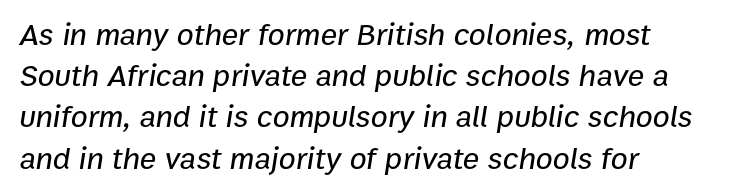
The image shows 31 px text type, italic (leaning right); set left-aligned, normal line spacing (1.33x), normal letter spacing, not underlined; low stroke contrast and a medium x-height.
